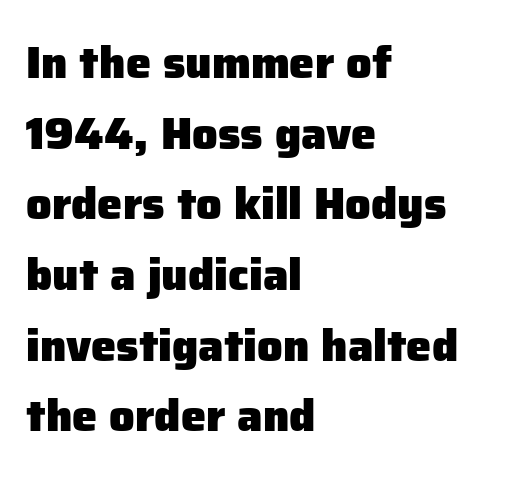
The image shows 45 px heavy sans-serif type, upright; set left-aligned, normal line spacing (1.57x), normal letter spacing, not underlined; low stroke contrast and a medium x-height.
